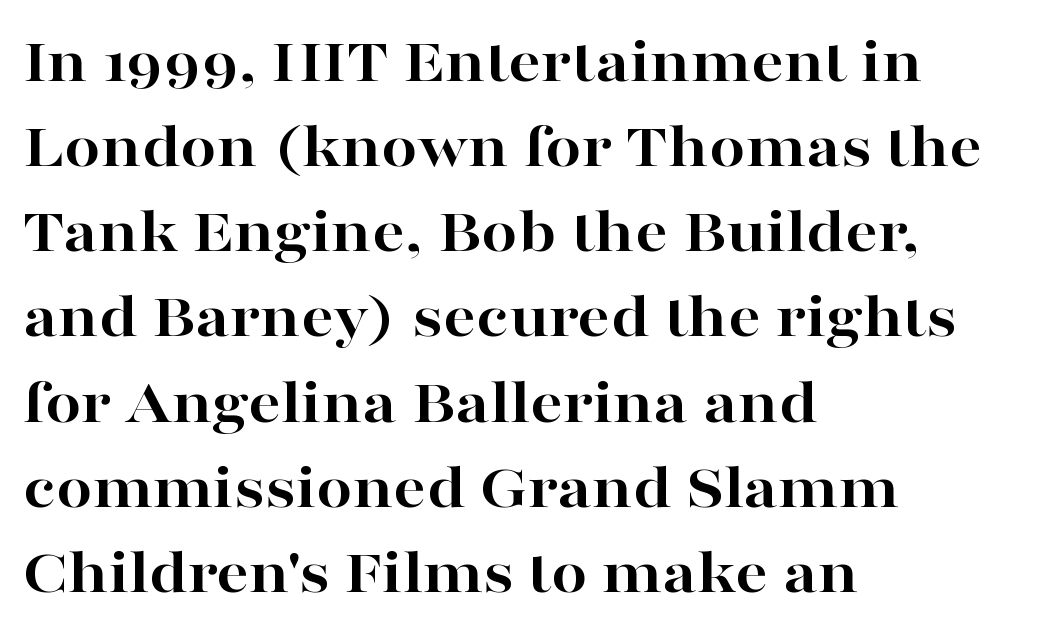
The image shows 65 px bold, wide serif type, upright; set left-aligned, normal line spacing (1.31x), normal letter spacing, not underlined; high stroke contrast and a medium x-height.
